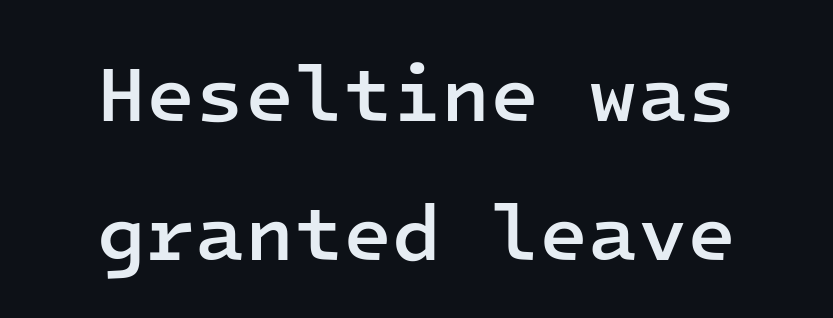
A sans-serif font was chosen for this passage. Note the uniform advance width — an 'i' takes as much space as an 'm'. Vertical strokes here are truly vertical. In terms of weight, the rendering is demibold, just under bold. Type without underlining.
